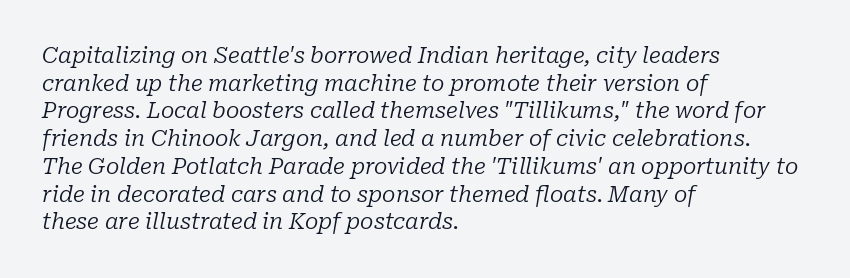
{"italic": "yes", "lean": "right", "slant_degrees": 10, "bold": "no", "underline": "no", "align": "left", "line_spacing": "normal", "line_spacing_ratio": 1.26, "letter_spacing": "normal", "letter_spacing_em": 0.0, "glyph_px": 22}
